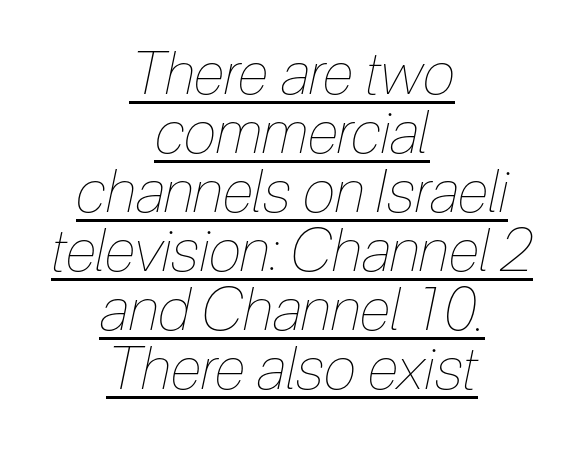
The image shows 59 px thin, condensed type, italic (leaning right); set centered, tight line spacing (1.0x), normal letter spacing, underlined; low stroke contrast and a medium x-height.
